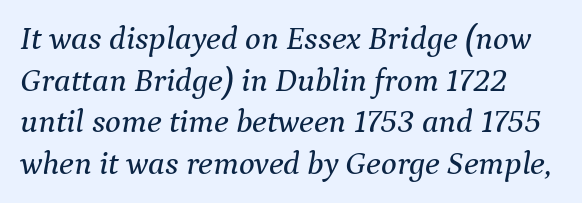
Evenly set lines give the paragraph a standard silhouette. These lines are composed in type with serifs. The text carries the slant typical of an italic or oblique font. Notice how the passage keeps a crisp vertical edge on the left only.
